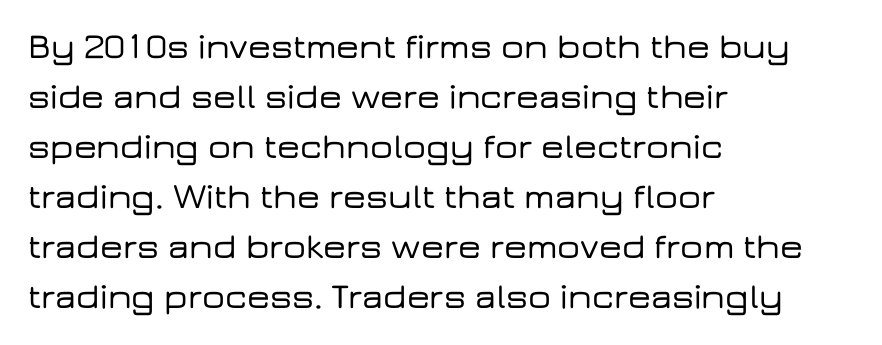
The ragged edge is on the right, which tells us the setting is flush left. Caption: standard tracking, unaltered. Rendered with straight, roman letterforms. No word sits above an underline. Each letter keeps its own natural width here, so spacing adapts to shape.
